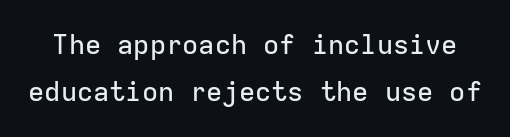
Short note: letters normally spaced. Quick note: not italic, upright. Words float on clear page, feet unadorned.
